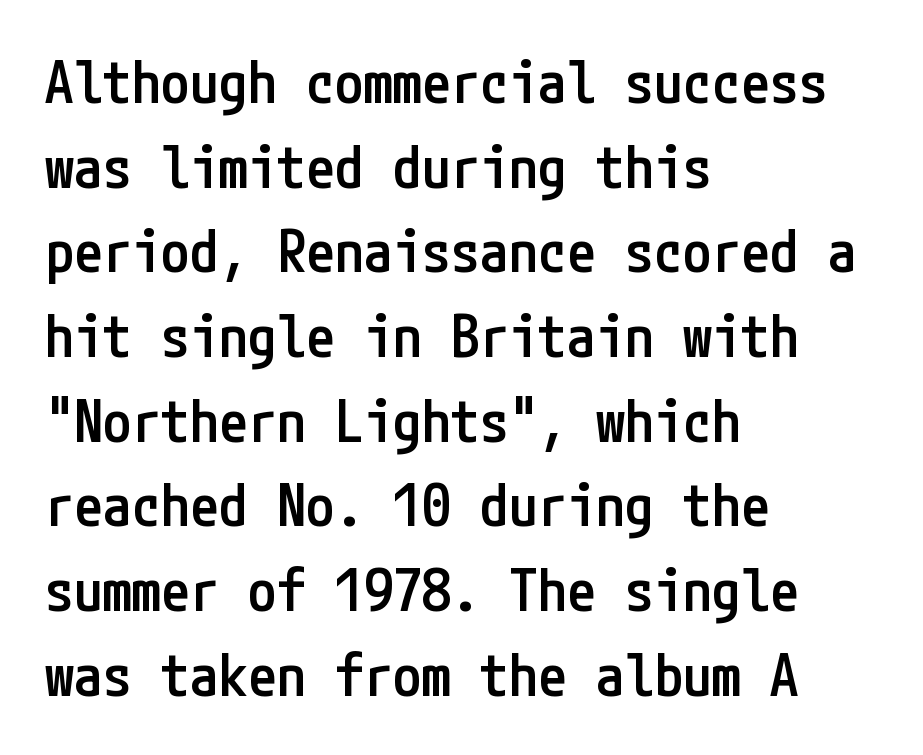
The image shows 58 px semibold, condensed sans-serif type, upright; set left-aligned, normal line spacing (1.46x), normal letter spacing, not underlined; low stroke contrast and a medium x-height.
